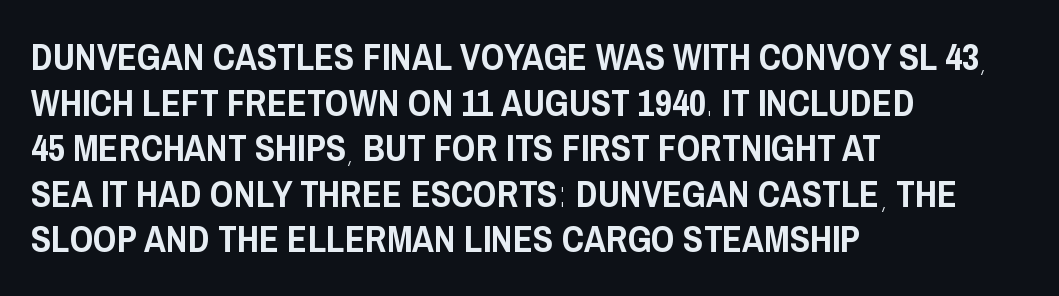
{"serif": "no", "italic": "no", "width": "condensed", "stroke_contrast": "low", "x_height": "large", "monospaced": "no", "underline": "no", "align": "left", "line_spacing_ratio": 1.23, "letter_spacing": "normal", "letter_spacing_em": 0.0, "glyph_px": 37}
